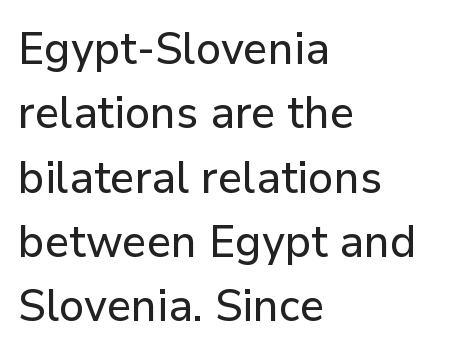
Here the designer chose a conventional face with non-uniform glyph widths. Line spacing here is normal. Check where the strokes stop: nothing finishes them off — pure sans. The tracking reads as untouched default to a designer's eye. This is the regular roman posture of the typeface.
